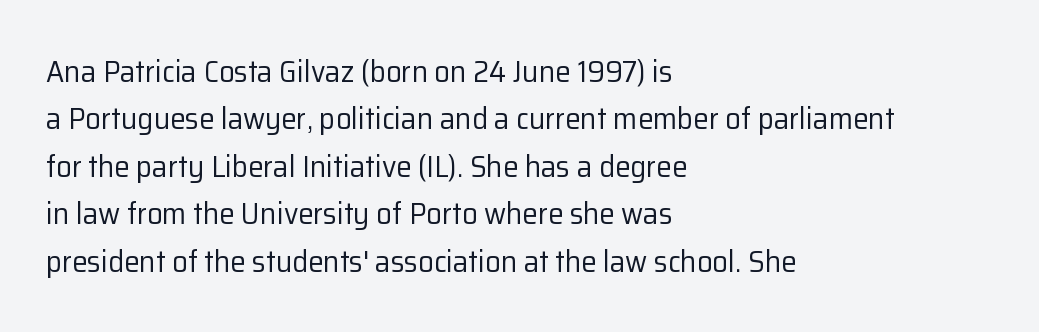
Q: Is the text bold? A: No.
Q: Is the text italic (slanted)? A: No, it is upright.
Q: Is the typeface a serif or a sans-serif typeface? A: Sans-serif.
Q: Is the text underlined? A: No.
Q: How is the paragraph aligned? A: Left-aligned.
Q: Is the spacing between letters normal or unusually wide? A: Normal.
Q: Is the spacing between lines tight, normal or loose? A: Normal.
Q: Width (condensed, normal, or wide)? A: Normal.
Q: Stroke contrast? A: Low.
Q: x-height? A: Medium.
Q: Monospaced? A: No.
